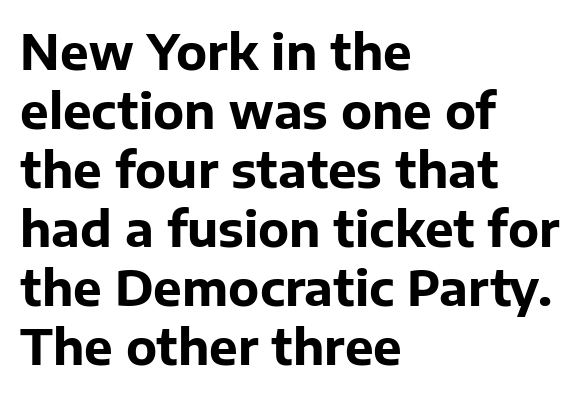
To sum up the face: it is a sans, with no serifs. Every row of glyphs begins at an identical x-position on the left. The line texture is even and compact thanks to regular tracking. Summary of weight: heavy, a full bold.
